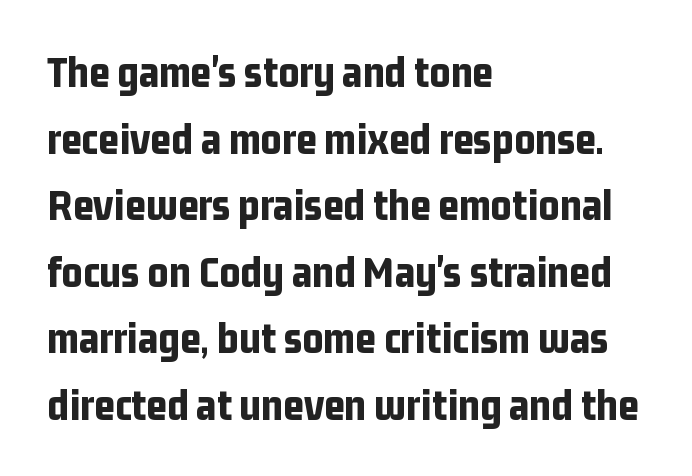
The image shows 45 px bold, condensed sans-serif type, upright; set left-aligned, normal line spacing (1.48x), normal letter spacing, not underlined; low stroke contrast and a medium x-height.
